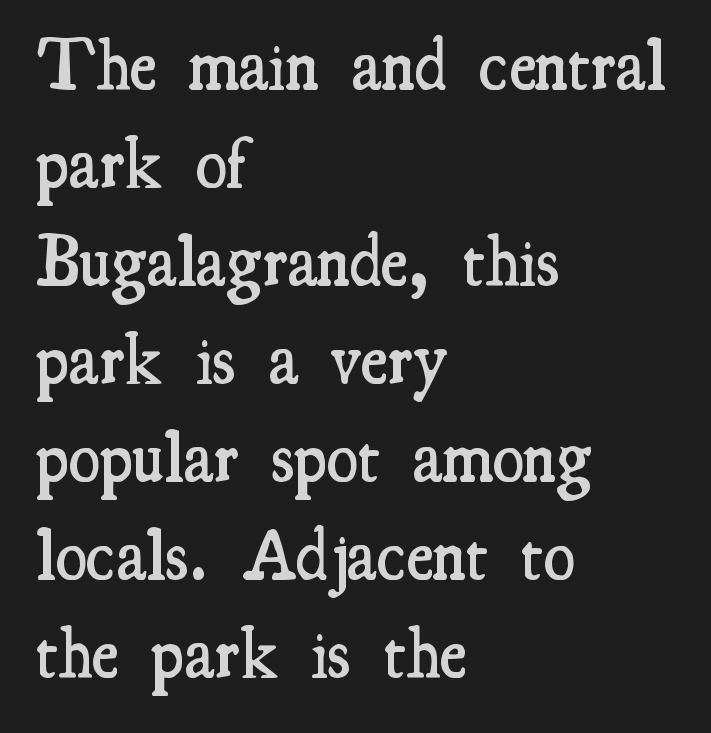
The image shows 72 px semibold, condensed serif type, upright; set left-aligned, normal line spacing (1.36x), normal letter spacing, not underlined; medium stroke contrast and a small x-height.
